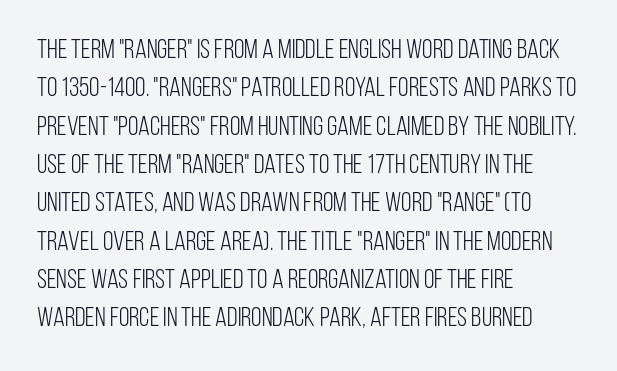
Q: Is the text bold? A: No.
Q: Is the text italic (slanted)? A: No, it is upright.
Q: Is the text underlined? A: No.
Q: How is the paragraph aligned? A: Left-aligned.
Q: Is the spacing between letters normal or unusually wide? A: Normal.
Q: Is the spacing between lines tight, normal or loose? A: Normal.
